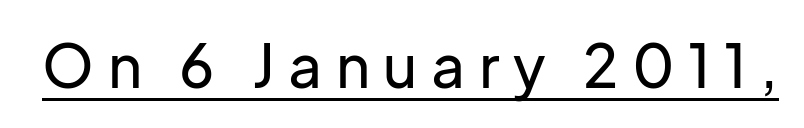
{"serif": "no", "italic": "no", "width": "normal", "stroke_contrast": "low", "x_height": "medium", "monospaced": "no", "underline": "yes", "letter_spacing": "wide", "letter_spacing_em": 0.23, "glyph_px": 59}
